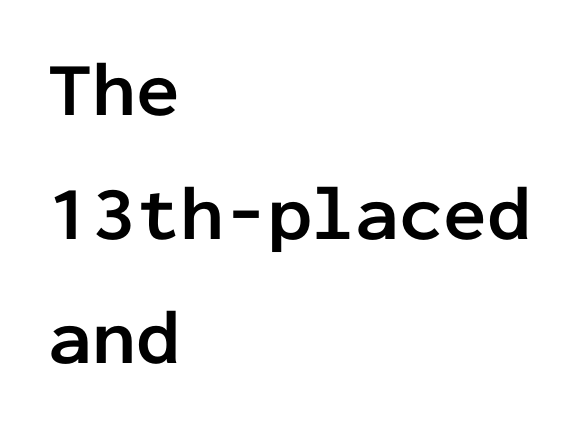
{"serif": "no", "italic": "no", "bold": "yes", "weight": "semibold", "width": "normal", "stroke_contrast": "low", "x_height": "medium", "monospaced": "yes", "underline": "no", "align": "left", "line_spacing": "normal", "line_spacing_ratio": 1.59, "letter_spacing": "normal", "letter_spacing_em": 0.0, "glyph_px": 78}
